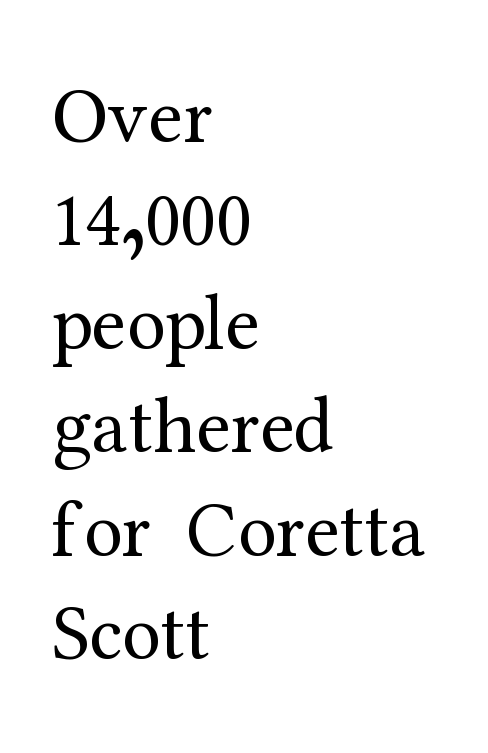
The image shows 79 px regular-weight serif type, upright; set left-aligned, normal line spacing (1.31x), normal letter spacing, not underlined; medium stroke contrast and a medium x-height.
